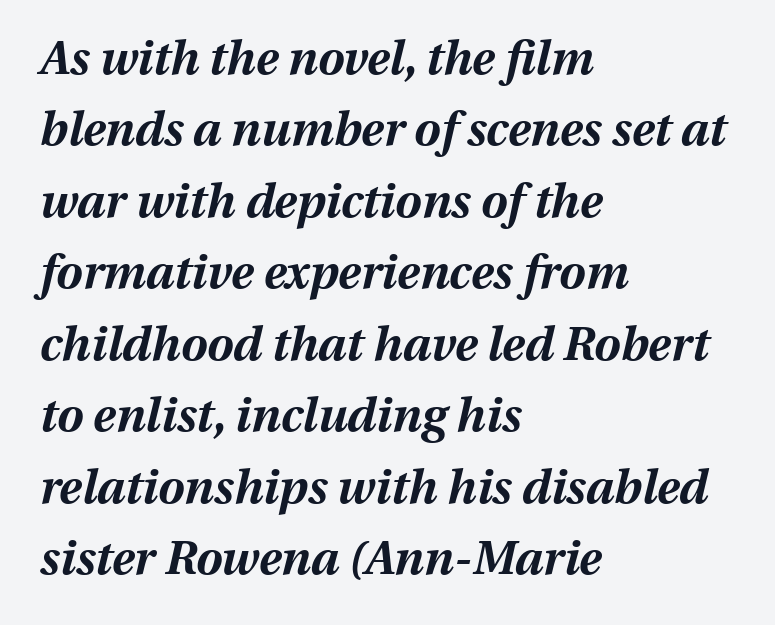
Q: Is the text bold? A: Yes.
Q: Is the text italic (slanted)? A: Yes, it leans right by about 13 degrees.
Q: Is the text underlined? A: No.
Q: How is the paragraph aligned? A: Left-aligned.
Q: Is the spacing between letters normal or unusually wide? A: Normal.
Q: Is the spacing between lines tight, normal or loose? A: Normal.
Q: Width (condensed, normal, or wide)? A: Normal.
Q: Stroke contrast? A: Medium.
Q: x-height? A: Medium.
Q: Monospaced? A: No.
